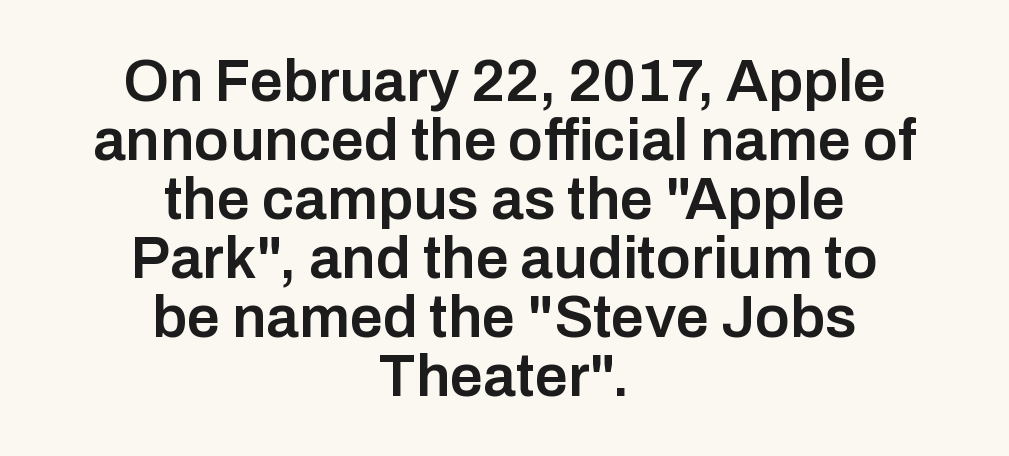
The designer dialed line spacing down below the default. Varying glyph widths throughout — classic text-font behaviour. A clean baseline with only descenders dipping below it. The typeface chosen for these lines omits serifs.
